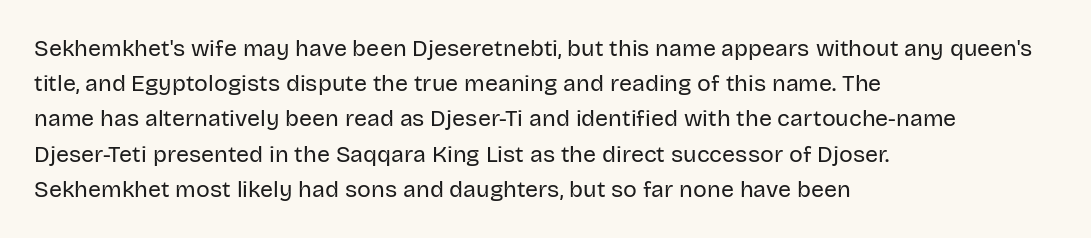
A typesetter would call this leading conventional body-copy spacing. Casual observation: everything's shoved over to the left. Counters stay open thanks to moderate or lighter strokes. The lettering stays uniformly vertical, giving the passage a roman look. No extra tracking has been applied to these lines. The gap between lines stays unmarked.
